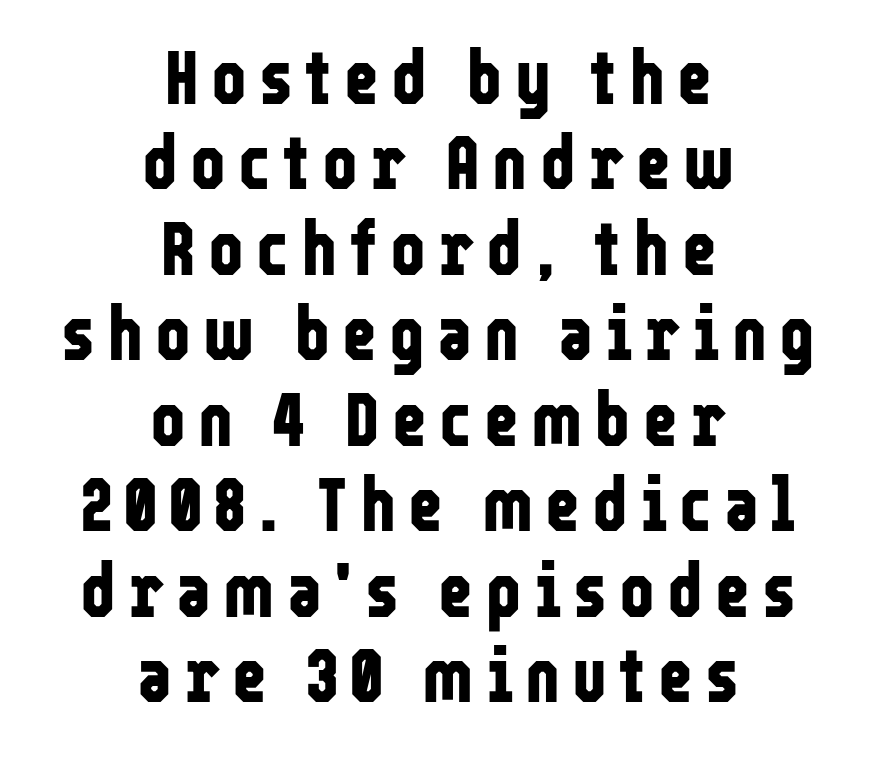
Q: Is the text bold? A: Yes.
Q: Is the text italic (slanted)? A: No, it is upright.
Q: Is the typeface a serif or a sans-serif typeface? A: Sans-serif.
Q: Is the text underlined? A: No.
Q: How is the paragraph aligned? A: Centered.
Q: Is the spacing between lines tight, normal or loose? A: Tight.
Q: Width (condensed, normal, or wide)? A: Condensed.
Q: Stroke contrast? A: Low.
Q: x-height? A: Medium.
Q: Monospaced? A: No.
